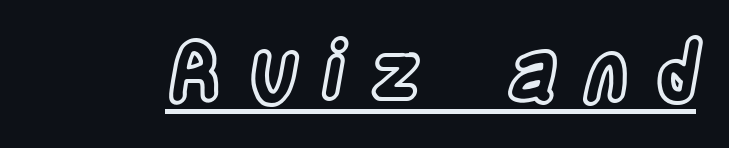
How are the letters spaced? Widely, with obvious added tracking. Varying glyph widths throughout — classic text-font behaviour. Quick note: underline on.
